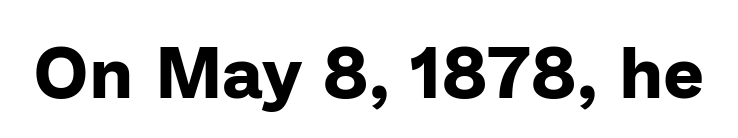
Words appear dense and cohesive because spacing is normal. The passage shown is emphatically bold. Are there feet on the stems? There aren't — it's a sans. You can tell it's not italic because the verticals are truly vertical. A clean baseline with only descenders dipping below it. This sample has the flowing, uneven cadence of proportional lettering.
